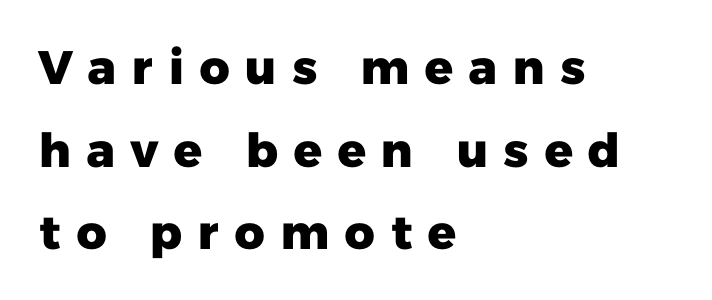
{"serif": "no", "bold": "yes", "weight": "heavy", "width": "normal", "stroke_contrast": "low", "x_height": "medium", "monospaced": "no", "underline": "no", "align": "left", "line_spacing_ratio": 1.76, "letter_spacing": "wide", "letter_spacing_em": 0.3, "glyph_px": 47}
